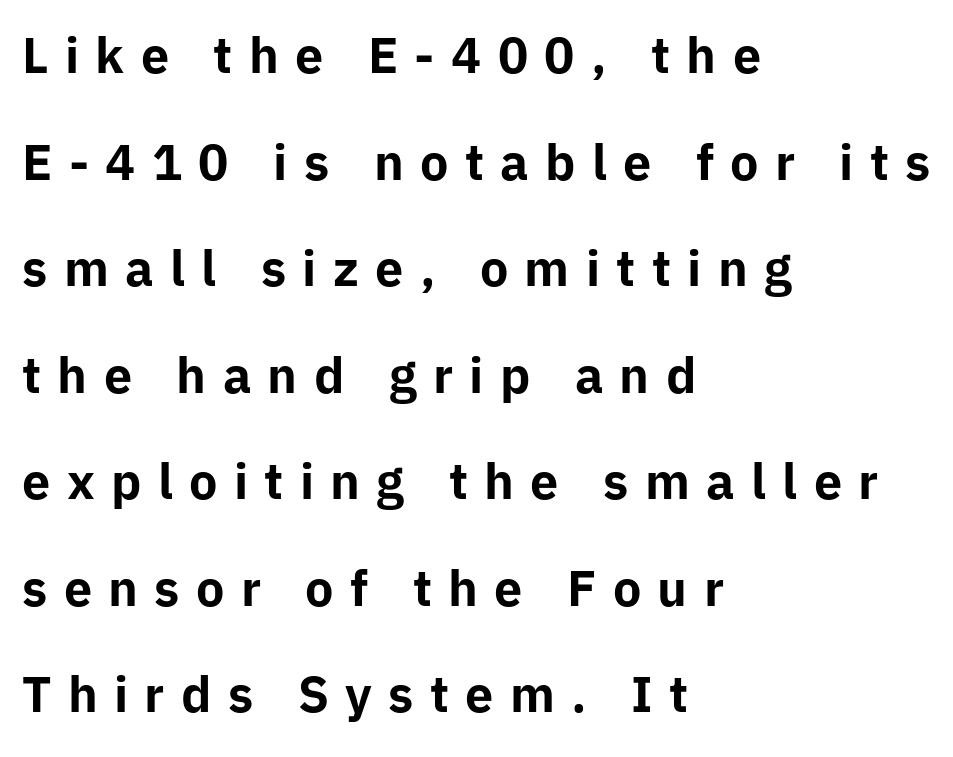
{"serif": "no", "italic": "no", "bold": "yes", "weight": "bold", "width": "normal", "stroke_contrast": "low", "x_height": "medium", "monospaced": "no", "underline": "no", "align": "left", "line_spacing": "loose", "line_spacing_ratio": 2.22, "letter_spacing": "wide", "letter_spacing_em": 0.34, "glyph_px": 48}
